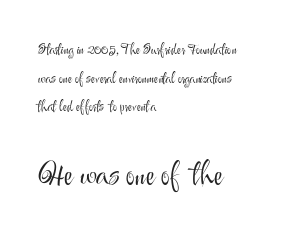
{"serif": "no", "bold": "no", "weight": "light", "width": "normal", "stroke_contrast": "medium", "x_height": "small", "monospaced": "no", "underline": "no", "align": "left", "line_spacing": "loose", "line_spacing_ratio": 2.05, "letter_spacing": "normal", "letter_spacing_em": 0.0, "larger_block": "second", "size_ratio": 2.21, "glyph_px": 31}
